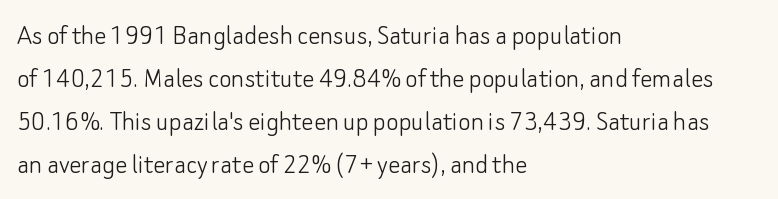
Q: Is the text bold? A: No.
Q: Is the text italic (slanted)? A: No, it is upright.
Q: Is the typeface a serif or a sans-serif typeface? A: Sans-serif.
Q: Is the text underlined? A: No.
Q: How is the paragraph aligned? A: Left-aligned.
Q: Is the spacing between letters normal or unusually wide? A: Normal.
Q: Is the spacing between lines tight, normal or loose? A: Normal.
Q: Width (condensed, normal, or wide)? A: Normal.
Q: Stroke contrast? A: Low.
Q: x-height? A: Small.
Q: Monospaced? A: No.
